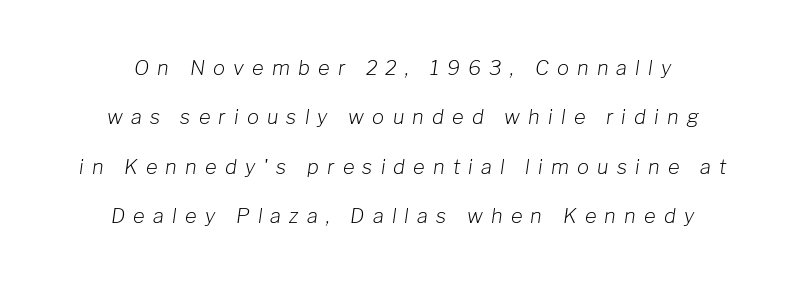
Q: Is the text bold? A: No.
Q: Is the text italic (slanted)? A: Yes, it leans right by about 8 degrees.
Q: Is the text underlined? A: No.
Q: How is the paragraph aligned? A: Centered.
Q: Is the spacing between letters normal or unusually wide? A: Unusually wide.
Q: Is the spacing between lines tight, normal or loose? A: Loose.
